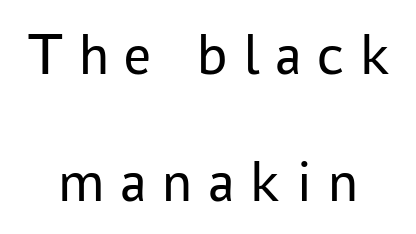
Q: Is the text bold? A: No.
Q: Is the text italic (slanted)? A: No, it is upright.
Q: Is the typeface a serif or a sans-serif typeface? A: Sans-serif.
Q: Is the text underlined? A: No.
Q: How is the paragraph aligned? A: Centered.
Q: Is the spacing between letters normal or unusually wide? A: Unusually wide.
Q: Is the spacing between lines tight, normal or loose? A: Loose.
Q: Width (condensed, normal, or wide)? A: Normal.
Q: Stroke contrast? A: Low.
Q: x-height? A: Medium.
Q: Monospaced? A: No.
